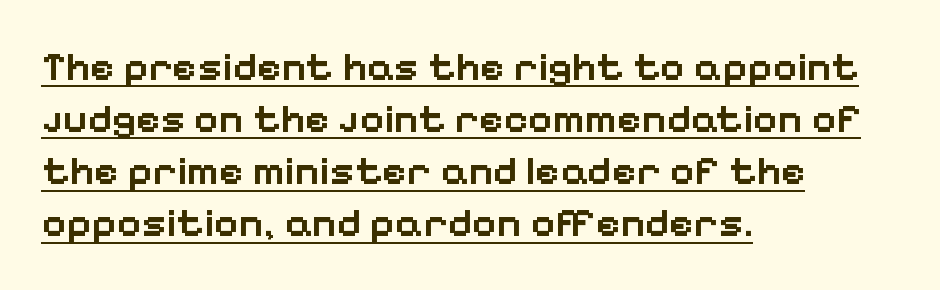
{"serif": "no", "italic": "no", "bold": "semi", "weight": "semibold", "width": "normal", "stroke_contrast": "low", "x_height": "medium", "monospaced": "no", "underline": "yes", "align": "left", "line_spacing_ratio": 1.24, "letter_spacing": "normal", "letter_spacing_em": 0.0, "glyph_px": 42}
